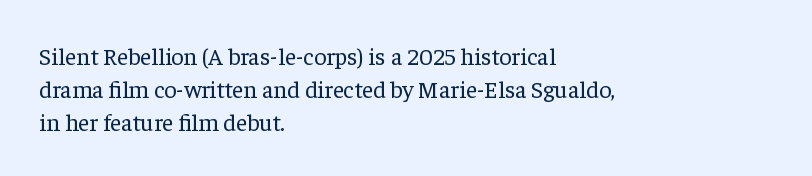
{"italic": "no", "bold": "no", "underline": "no", "align": "left", "line_spacing": "normal", "line_spacing_ratio": 1.37, "letter_spacing": "normal", "letter_spacing_em": 0.0, "glyph_px": 24}
